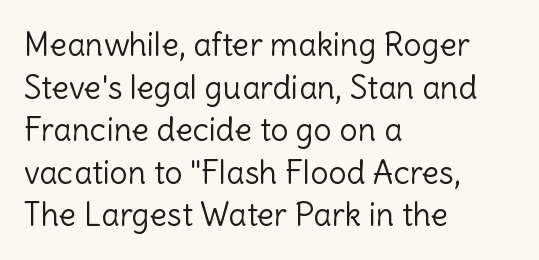
{"serif": "no", "italic": "no", "bold": "no", "weight": "light", "width": "normal", "x_height": "medium", "monospaced": "no", "underline": "no", "align": "left", "line_spacing": "normal", "line_spacing_ratio": 1.33, "letter_spacing": "normal", "letter_spacing_em": 0.0, "glyph_px": 32}
